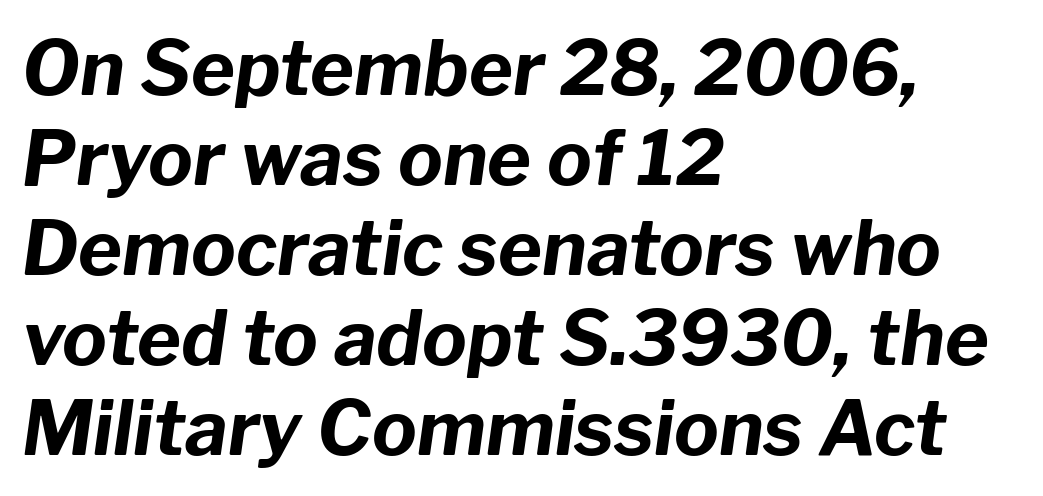
The image shows 75 px bold type, italic (leaning right); set left-aligned, line spacing 1.2x, normal letter spacing, not underlined; low stroke contrast and a medium x-height.
